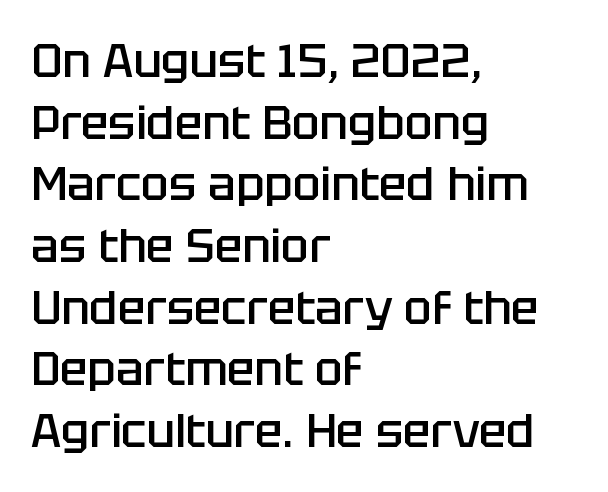
The image shows 46 px semibold sans-serif type, upright; set left-aligned, normal line spacing (1.34x), normal letter spacing, not underlined; low stroke contrast and a large x-height.
